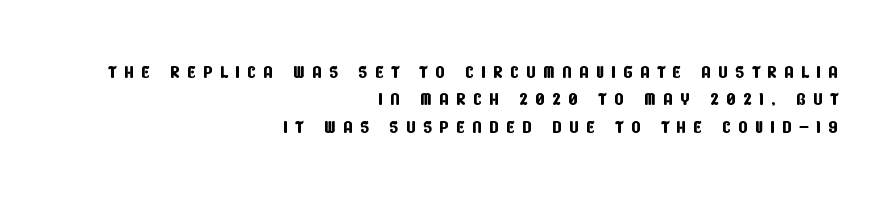
{"underline": "no", "align": "right", "line_spacing": "tight", "line_spacing_ratio": 1.1, "letter_spacing": "wide", "letter_spacing_em": 0.28, "glyph_px": 25}
